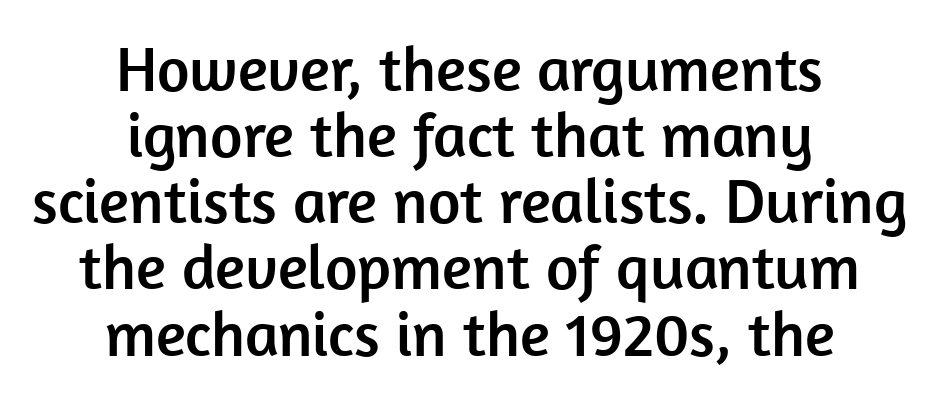
The image shows 63 px sans-serif type, upright; set centered, tight line spacing (1.05x), normal letter spacing, not underlined; low stroke contrast and a medium x-height.
